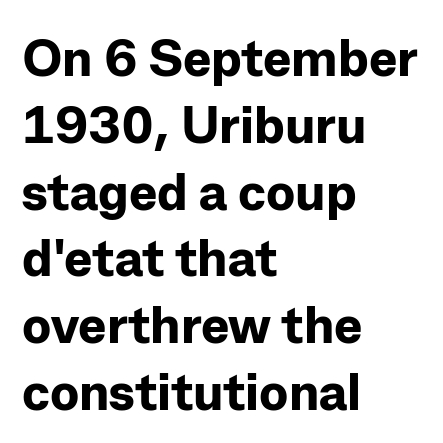
{"serif": "no", "italic": "no", "bold": "yes", "weight": "bold", "width": "normal", "stroke_contrast": "low", "x_height": "medium", "monospaced": "no", "underline": "no", "align": "left", "line_spacing": "normal", "line_spacing_ratio": 1.26, "letter_spacing": "normal", "letter_spacing_em": 0.0, "glyph_px": 53}
